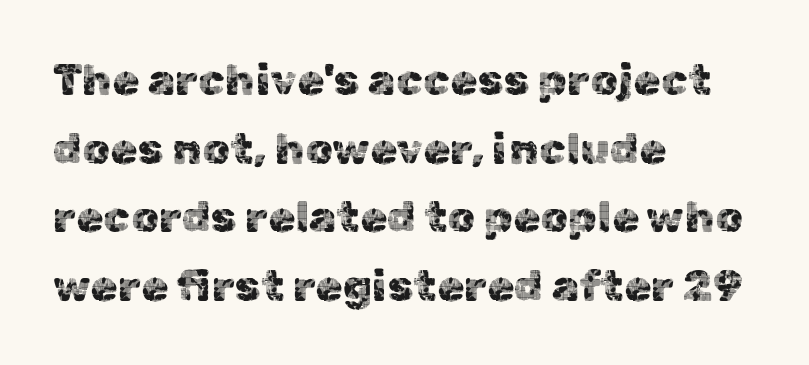
The image shows 44 px sans-serif type, upright; set left-aligned, normal line spacing (1.56x), normal letter spacing, not underlined; a medium x-height.
